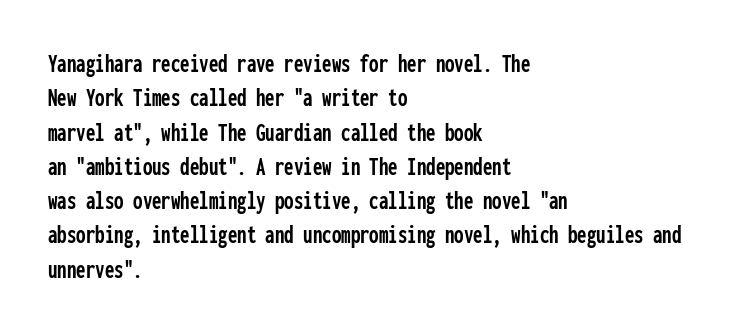
The image shows 27 px text type, upright; set left-aligned, normal line spacing (1.27x), normal letter spacing, not underlined.
